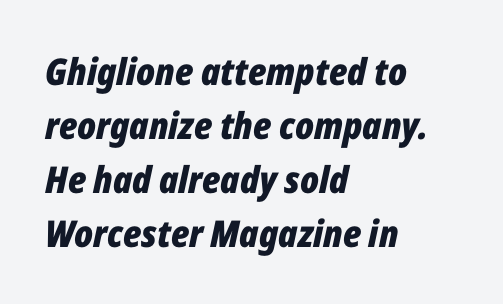
Q: Is the text bold? A: Yes.
Q: Is the text italic (slanted)? A: Yes, it leans right by about 12 degrees.
Q: Is the text underlined? A: No.
Q: How is the paragraph aligned? A: Left-aligned.
Q: Is the spacing between letters normal or unusually wide? A: Normal.
Q: Is the spacing between lines tight, normal or loose? A: Normal.
Q: Width (condensed, normal, or wide)? A: Condensed.
Q: Stroke contrast? A: Low.
Q: x-height? A: Medium.
Q: Monospaced? A: No.
